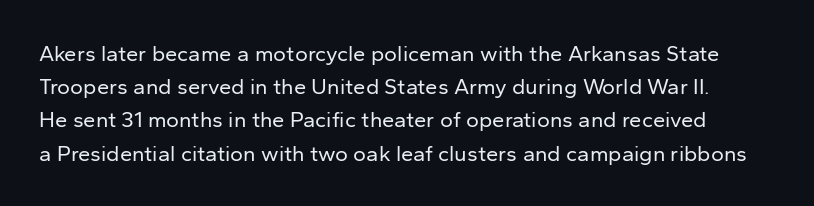
Q: Is the text bold? A: No.
Q: Is the text italic (slanted)? A: No, it is upright.
Q: Is the text underlined? A: No.
Q: Is the spacing between letters normal or unusually wide? A: Normal.
Q: Is the spacing between lines tight, normal or loose? A: Normal.
